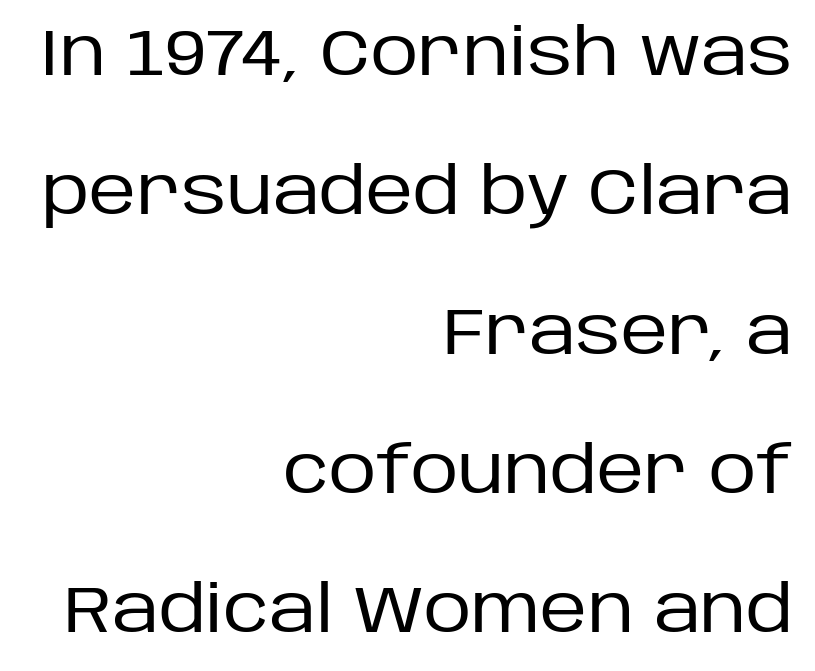
The image shows 66 px regular-weight sans-serif type, upright; set right-aligned, loose line spacing (2.11x), normal letter spacing, not underlined; low stroke contrast and a large x-height.
